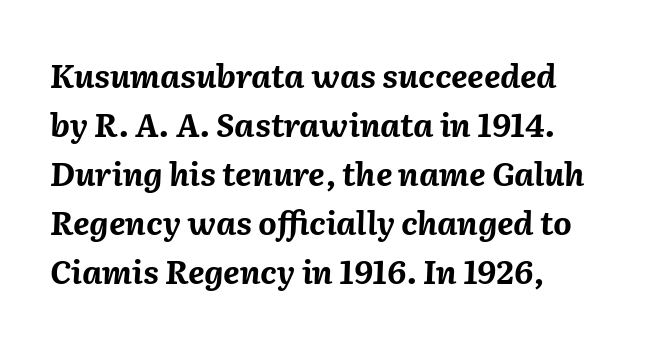
Each letter keeps its own natural width here, so spacing adapts to shape. Leading matches the norm, producing a regular column. In terms of weight, the rendering is a true, heavy bold. Characters are canted at an angle relative to the baseline's perpendicular. Plain, unruled lines of type.
